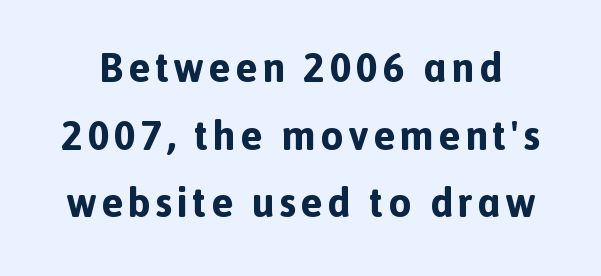
Note the varied advance widths — an 'i' is clearly narrower than an 'm'. Grotesque or geometric, the face here clearly has no serifs. Ordinary non-slanted type is in use. Its strokes are broad and dark, the hallmark of bold type. The space beneath each line is pristine and unruled. In terms of leading, this rendering sits right in the middle.
